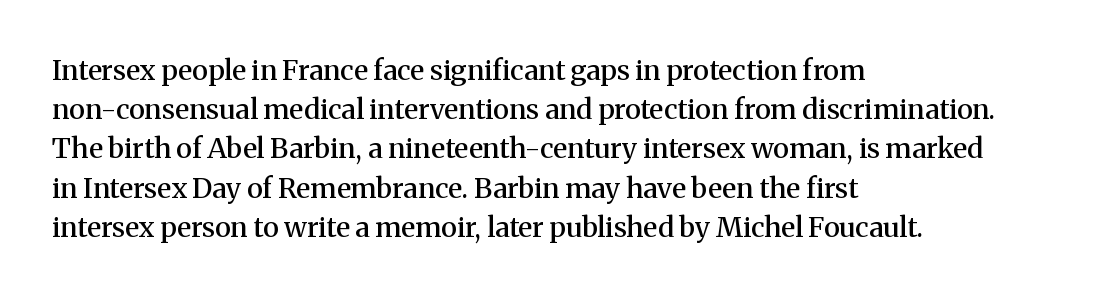
The image shows 28 px semibold serif type, upright; set left-aligned, normal line spacing (1.4x), normal letter spacing, not underlined; medium stroke contrast and a medium x-height.
